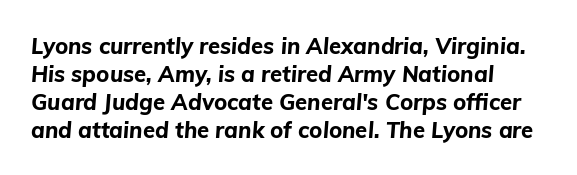
{"italic": "yes", "lean": "right", "slant_degrees": 5, "bold": "yes", "underline": "no", "align": "left", "line_spacing": "normal", "line_spacing_ratio": 1.27, "letter_spacing": "normal", "letter_spacing_em": 0.0, "glyph_px": 22}
